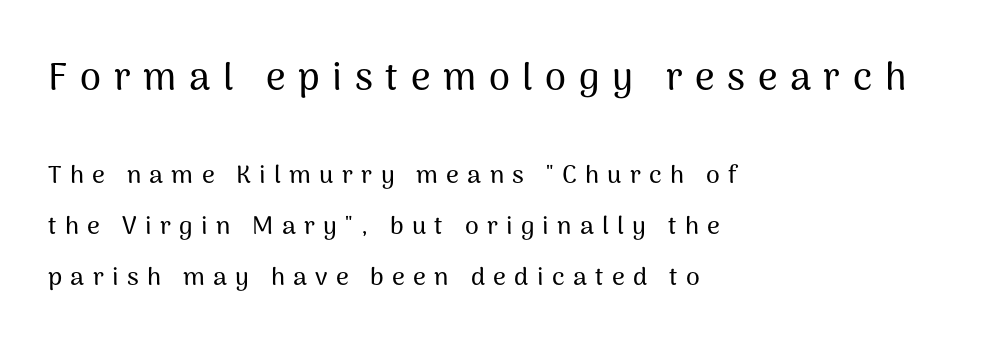
Q: Is the text italic (slanted)? A: No, it is upright.
Q: Is the typeface a serif or a sans-serif typeface? A: Sans-serif.
Q: Is the text underlined? A: No.
Q: How is the paragraph aligned? A: Left-aligned.
Q: Is the spacing between letters normal or unusually wide? A: Unusually wide.
Q: Is the spacing between lines tight, normal or loose? A: Loose.
Q: Which block of text is set in a larger size, the first (top) or the second (bottom)? A: The first (top) one.
Q: Width (condensed, normal, or wide)? A: Normal.
Q: Stroke contrast? A: Medium.
Q: x-height? A: Medium.
Q: Monospaced? A: No.
